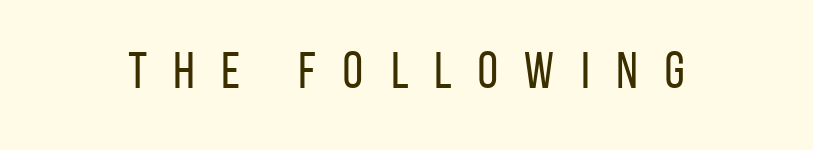
Q: Is the text bold? A: No.
Q: Is the text italic (slanted)? A: No, it is upright.
Q: Is the typeface a serif or a sans-serif typeface? A: Sans-serif.
Q: Is the text underlined? A: No.
Q: Is the spacing between letters normal or unusually wide? A: Unusually wide.
Q: Width (condensed, normal, or wide)? A: Condensed.
Q: Stroke contrast? A: Low.
Q: x-height? A: Large.
Q: Monospaced? A: No.
